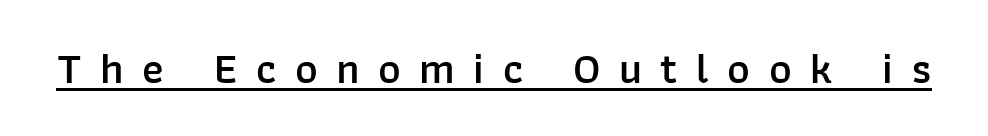
{"serif": "no", "italic": "no", "bold": "semi", "weight": "semibold", "width": "normal", "stroke_contrast": "low", "x_height": "medium", "monospaced": "no", "underline": "yes", "letter_spacing": "wide", "letter_spacing_em": 0.43, "glyph_px": 43}
